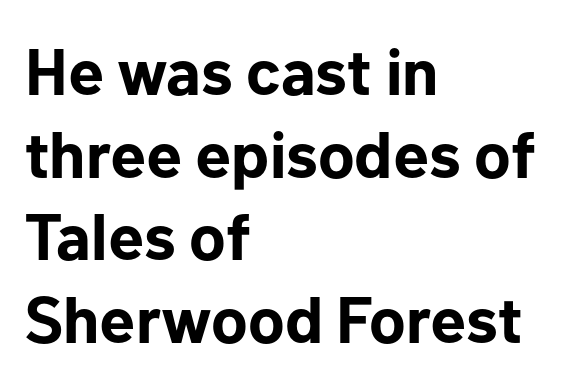
Characters remain perfectly vertical along every line. Examine the stroke ends and you'll find no serifs. Alignment: flush left. The face used here has the dense, thick strokes of a bold.
